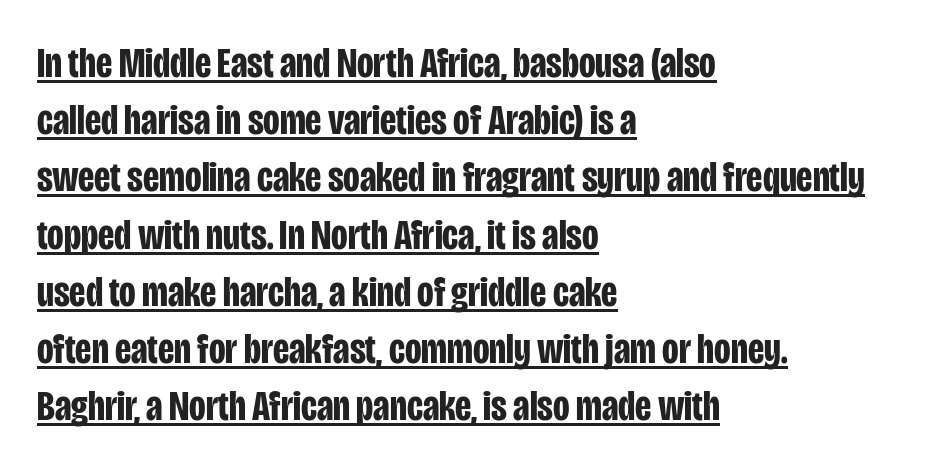
Q: Is the text bold? A: Yes.
Q: Is the text italic (slanted)? A: No, it is upright.
Q: Is the typeface a serif or a sans-serif typeface? A: Sans-serif.
Q: Is the text underlined? A: Yes.
Q: How is the paragraph aligned? A: Left-aligned.
Q: Is the spacing between letters normal or unusually wide? A: Normal.
Q: Is the spacing between lines tight, normal or loose? A: Normal.
Q: Width (condensed, normal, or wide)? A: Condensed.
Q: Stroke contrast? A: Low.
Q: x-height? A: Large.
Q: Monospaced? A: No.
